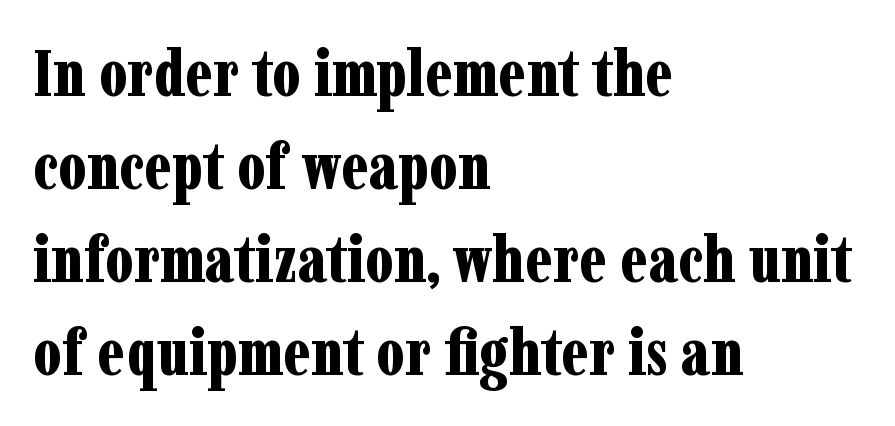
The image shows 66 px bold, condensed serif type, upright; set left-aligned, normal line spacing (1.41x), normal letter spacing, not underlined; low stroke contrast and a medium x-height.
